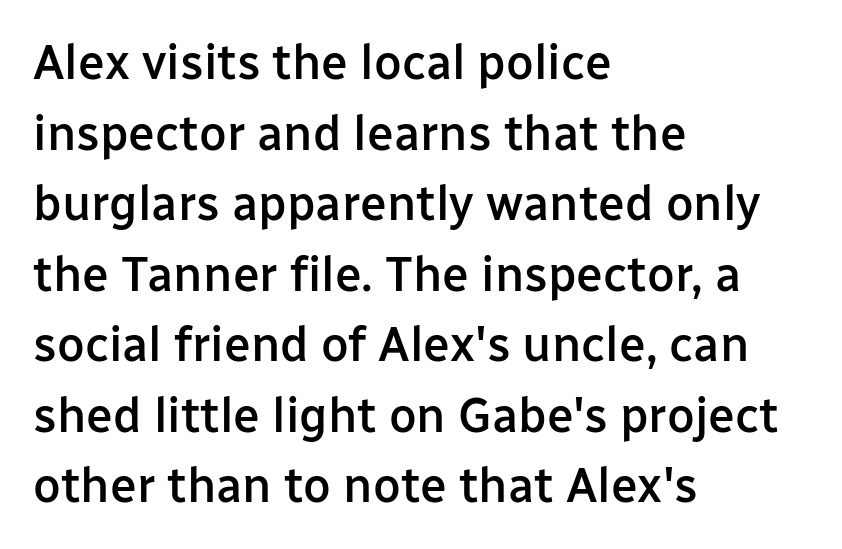
Q: Is the text bold? A: Semi-bold.
Q: Is the text italic (slanted)? A: No, it is upright.
Q: Is the typeface a serif or a sans-serif typeface? A: Sans-serif.
Q: Is the text underlined? A: No.
Q: How is the paragraph aligned? A: Left-aligned.
Q: Is the spacing between letters normal or unusually wide? A: Normal.
Q: Is the spacing between lines tight, normal or loose? A: Normal.
Q: Width (condensed, normal, or wide)? A: Normal.
Q: Stroke contrast? A: Low.
Q: x-height? A: Medium.
Q: Monospaced? A: No.
